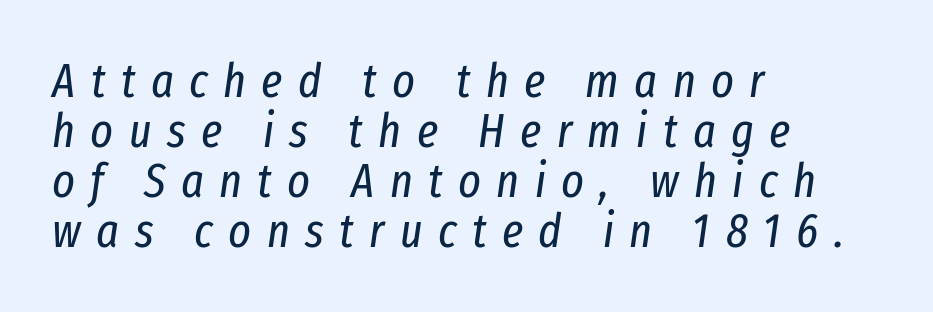
The image shows 48 px regular-weight, condensed type, italic (leaning right); set left-aligned, tight line spacing (1.04x), unusually wide letter spacing (+0.32 em), not underlined; low stroke contrast and a medium x-height.
